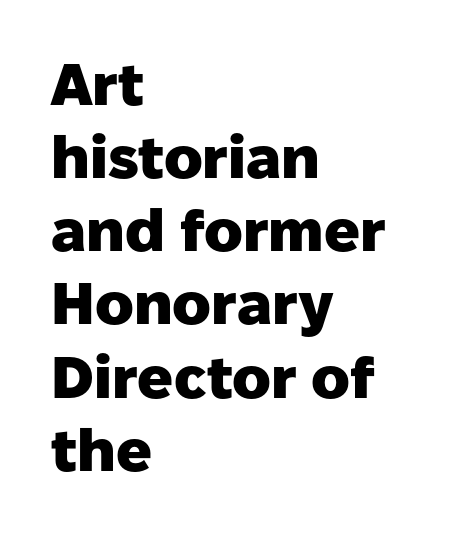
{"serif": "no", "italic": "no", "bold": "yes", "weight": "heavy", "width": "normal", "stroke_contrast": "low", "x_height": "medium", "monospaced": "no", "underline": "no", "align": "left", "line_spacing_ratio": 1.24, "letter_spacing": "normal", "letter_spacing_em": 0.0, "glyph_px": 59}
